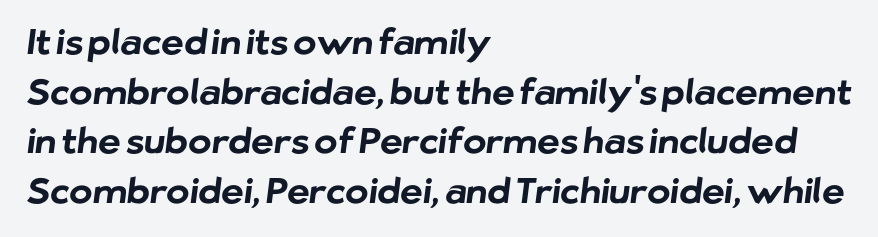
Q: Is the text bold? A: Yes.
Q: Is the typeface a serif or a sans-serif typeface? A: Sans-serif.
Q: Is the text underlined? A: No.
Q: How is the paragraph aligned? A: Left-aligned.
Q: Is the spacing between letters normal or unusually wide? A: Normal.
Q: Is the spacing between lines tight, normal or loose? A: Normal.
Q: Width (condensed, normal, or wide)? A: Normal.
Q: Stroke contrast? A: Low.
Q: x-height? A: Medium.
Q: Monospaced? A: No.
